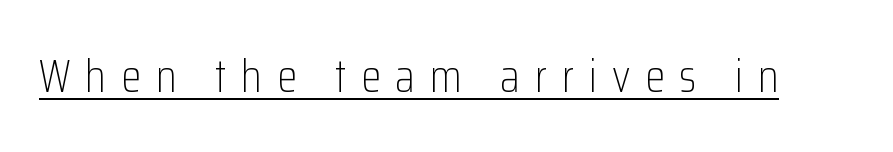
The image shows 46 px light, condensed sans-serif type, upright; set unusually wide letter spacing (+0.32 em), underlined; low stroke contrast and a medium x-height.
